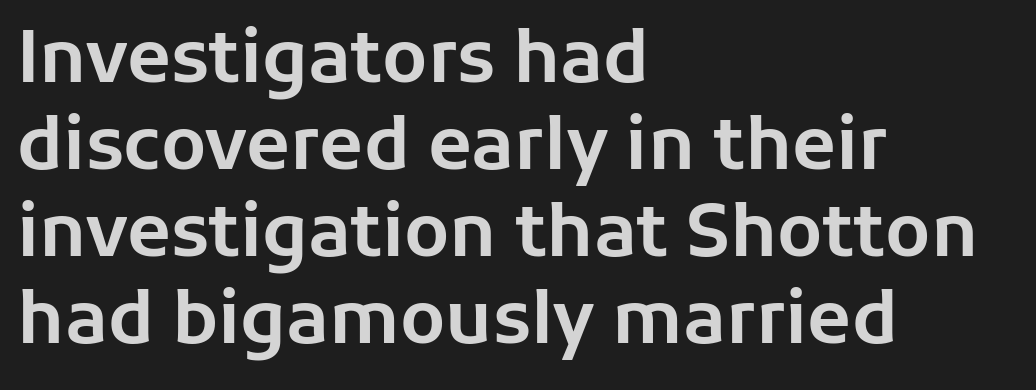
The image shows 72 px sans-serif type, upright; set left-aligned, line spacing 1.21x, normal letter spacing, not underlined; low stroke contrast and a medium x-height.
